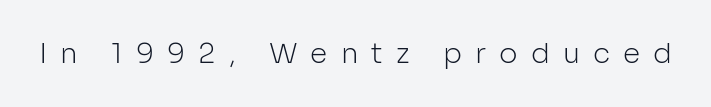
Q: Is the text bold? A: No.
Q: Is the text italic (slanted)? A: No, it is upright.
Q: Is the typeface a serif or a sans-serif typeface? A: Sans-serif.
Q: Is the text underlined? A: No.
Q: Is the spacing between letters normal or unusually wide? A: Unusually wide.
Q: Width (condensed, normal, or wide)? A: Normal.
Q: Stroke contrast? A: Low.
Q: x-height? A: Medium.
Q: Monospaced? A: No.
